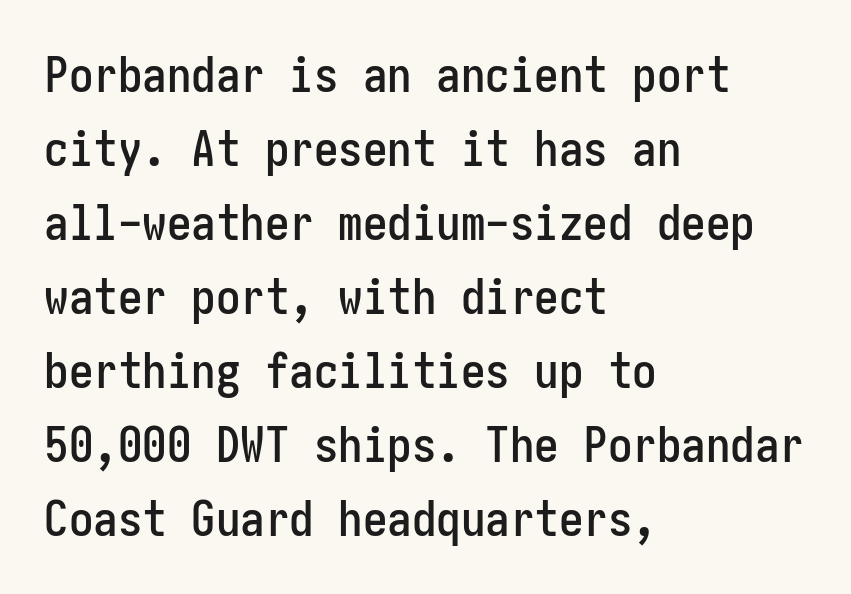
The image shows 49 px condensed sans-serif type, upright; set left-aligned, normal line spacing (1.51x), normal letter spacing, not underlined; low stroke contrast and a medium x-height.
